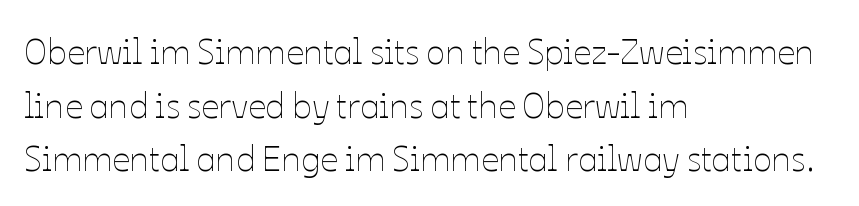
Q: Is the text bold? A: No.
Q: Is the text italic (slanted)? A: No, it is upright.
Q: Is the text underlined? A: No.
Q: How is the paragraph aligned? A: Left-aligned.
Q: Is the spacing between letters normal or unusually wide? A: Normal.
Q: Is the spacing between lines tight, normal or loose? A: Normal.
Q: Width (condensed, normal, or wide)? A: Normal.
Q: Stroke contrast? A: Low.
Q: x-height? A: Medium.
Q: Monospaced? A: No.
